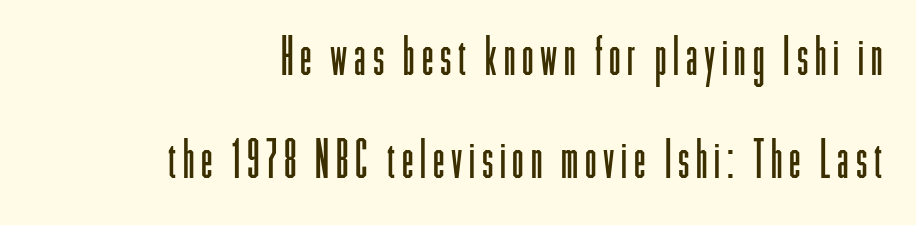
{"serif": "no", "italic": "no", "bold": "no", "weight": "light", "width": "condensed", "stroke_contrast": "low", "x_height": "medium", "monospaced": "no", "underline": "no", "align": "right", "line_spacing": "loose", "line_spacing_ratio": 1.99, "glyph_px": 52}
